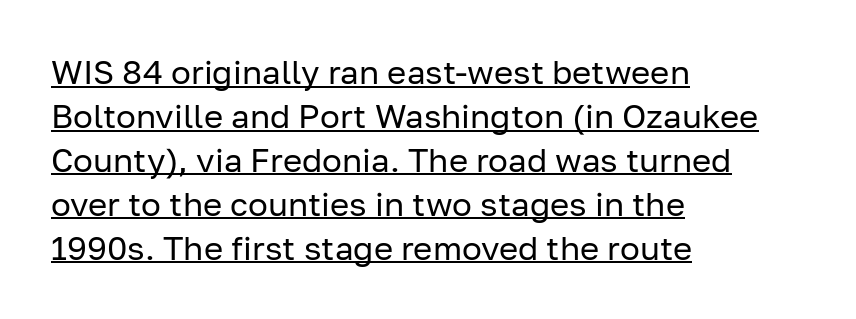
You could not count columns in this text — the font is proportionally spaced. This is roman type, the default non-slanted kind. These lines keep a tight, regular rhythm from letter to letter. Vertically, the passage feels balanced, rows spaced as you'd expect. This sample uses a sans-serif face. The rag falls on the right side of this text block.
